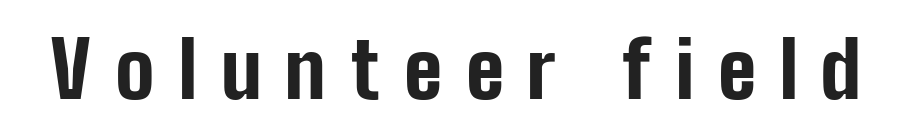
Q: Is the text bold? A: Yes.
Q: Is the text italic (slanted)? A: No, it is upright.
Q: Is the typeface a serif or a sans-serif typeface? A: Sans-serif.
Q: Is the text underlined? A: No.
Q: Is the spacing between letters normal or unusually wide? A: Unusually wide.
Q: Width (condensed, normal, or wide)? A: Condensed.
Q: Stroke contrast? A: Low.
Q: x-height? A: Medium.
Q: Monospaced? A: No.
